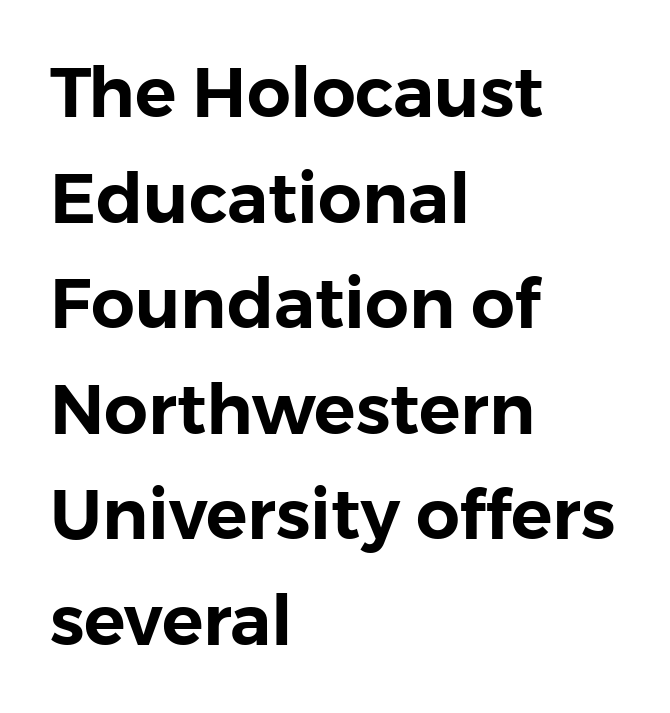
The image shows 69 px sans-serif type, upright; set left-aligned, normal line spacing (1.53x), normal letter spacing, not underlined; low stroke contrast and a medium x-height.
